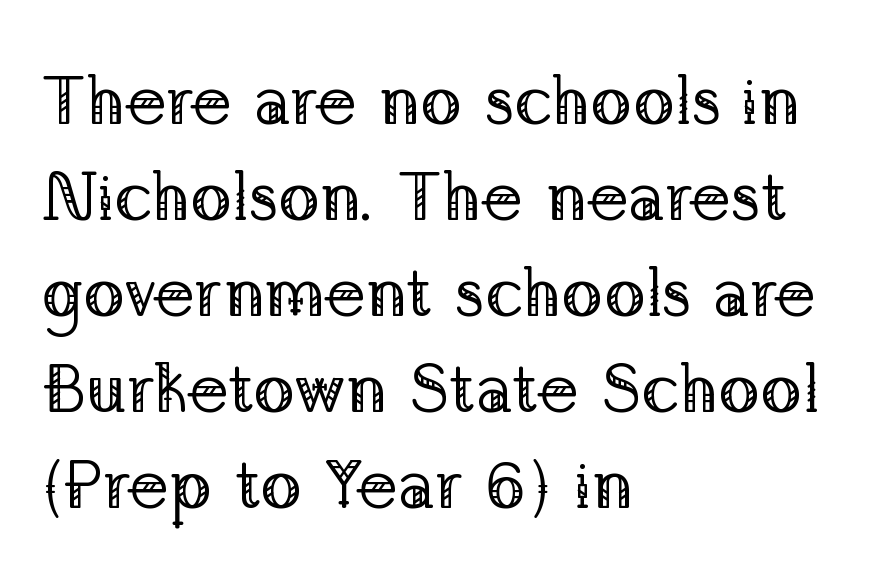
Q: Is the text bold? A: No.
Q: Is the text italic (slanted)? A: No, it is upright.
Q: Is the typeface a serif or a sans-serif typeface? A: Serif.
Q: Is the text underlined? A: No.
Q: How is the paragraph aligned? A: Left-aligned.
Q: Is the spacing between letters normal or unusually wide? A: Normal.
Q: Is the spacing between lines tight, normal or loose? A: Normal.
Q: Width (condensed, normal, or wide)? A: Normal.
Q: Stroke contrast? A: Low.
Q: x-height? A: Medium.
Q: Monospaced? A: No.
